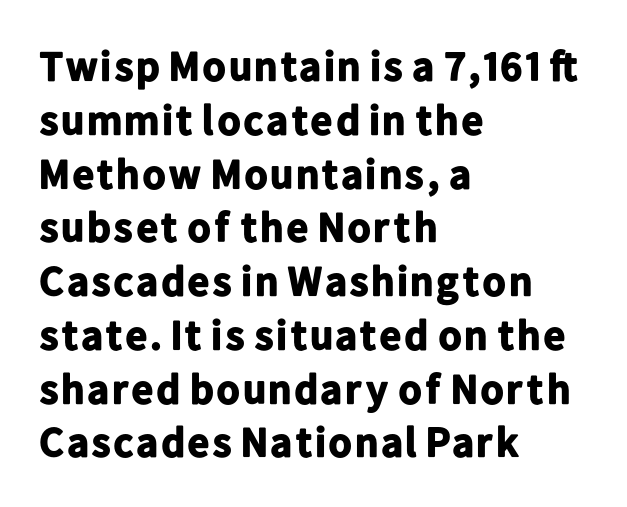
{"serif": "no", "italic": "no", "bold": "yes", "weight": "bold", "width": "normal", "stroke_contrast": "low", "x_height": "medium", "monospaced": "no", "underline": "no", "align": "left", "line_spacing": "normal", "line_spacing_ratio": 1.28, "letter_spacing": "normal", "letter_spacing_em": 0.0, "glyph_px": 42}
